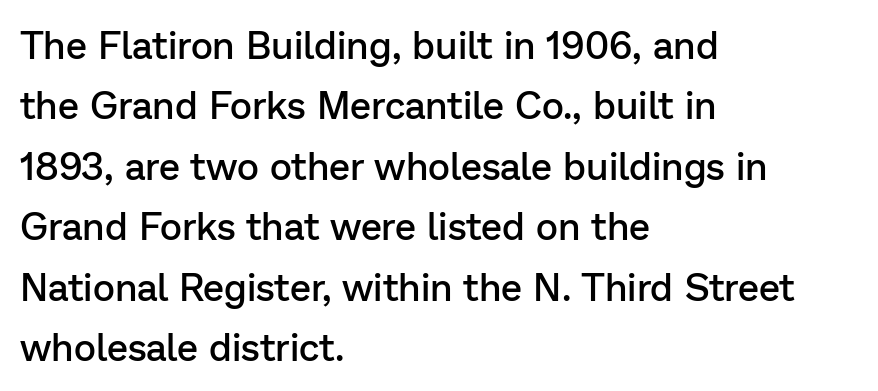
A typesetter would label this face a sans. Italic: no, the glyphs are upright roman. A classic flush-left, rag-right setting is used for this passage. You could not count columns in this text — the font is proportionally spaced. What stands out about the letter spacing? Nothing — it is the standard amount.
